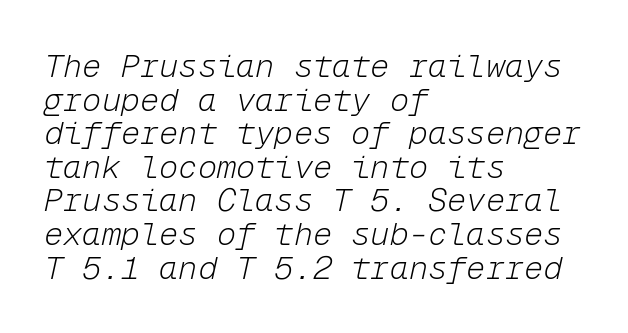
The image shows 32 px light type, italic (leaning right), monospaced; set left-aligned, tight line spacing (1.05x), normal letter spacing, not underlined; low stroke contrast and a medium x-height.
